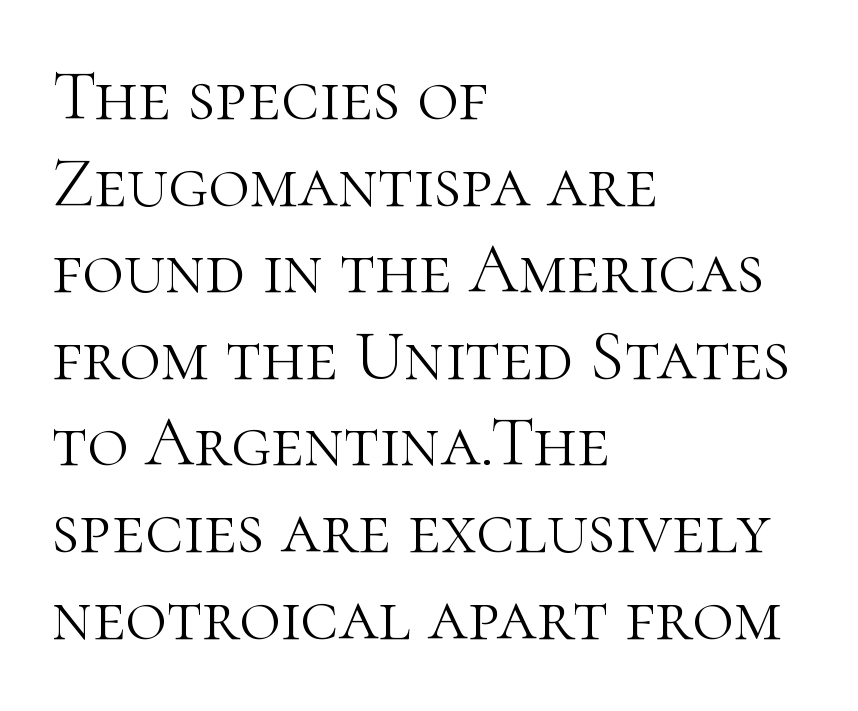
{"serif": "yes", "italic": "no", "bold": "no", "weight": "light", "width": "normal", "stroke_contrast": "high", "x_height": "medium", "monospaced": "no", "underline": "no", "align": "left", "line_spacing_ratio": 1.22, "letter_spacing": "normal", "letter_spacing_em": 0.0, "glyph_px": 71}
